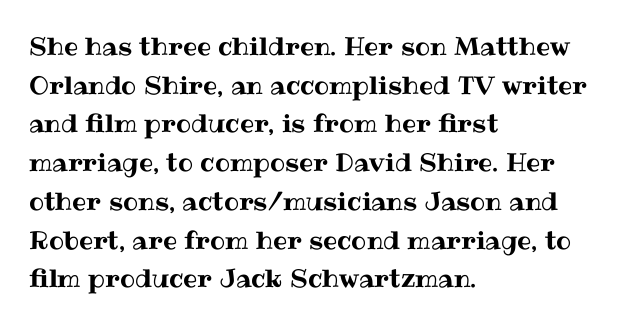
Q: Is the text italic (slanted)? A: No, it is upright.
Q: Is the text underlined? A: No.
Q: How is the paragraph aligned? A: Left-aligned.
Q: Is the spacing between letters normal or unusually wide? A: Normal.
Q: Is the spacing between lines tight, normal or loose? A: Normal.
